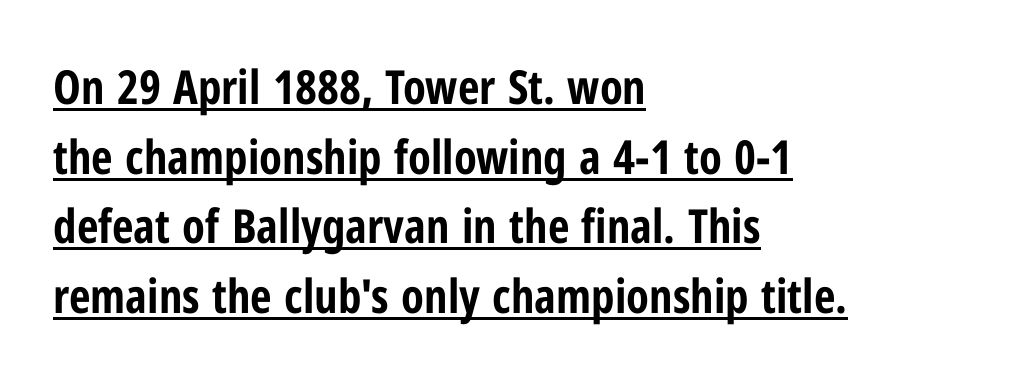
{"serif": "no", "italic": "no", "bold": "yes", "weight": "bold", "width": "condensed", "stroke_contrast": "low", "x_height": "medium", "monospaced": "no", "underline": "yes", "align": "left", "line_spacing": "normal", "line_spacing_ratio": 1.48, "letter_spacing": "normal", "letter_spacing_em": 0.0, "glyph_px": 47}
